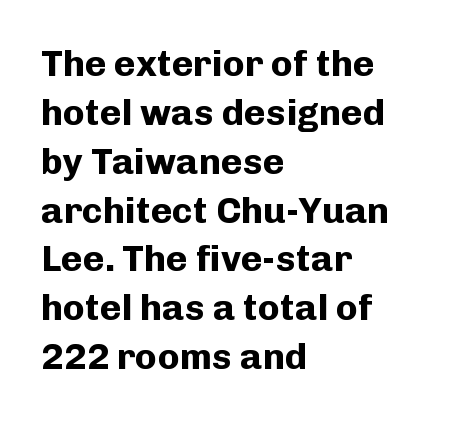
Q: Is the text bold? A: Yes.
Q: Is the text italic (slanted)? A: No, it is upright.
Q: Is the typeface a serif or a sans-serif typeface? A: Sans-serif.
Q: Is the text underlined? A: No.
Q: How is the paragraph aligned? A: Left-aligned.
Q: Is the spacing between letters normal or unusually wide? A: Normal.
Q: Is the spacing between lines tight, normal or loose? A: Normal.
Q: Width (condensed, normal, or wide)? A: Normal.
Q: Stroke contrast? A: Low.
Q: x-height? A: Medium.
Q: Monospaced? A: No.
